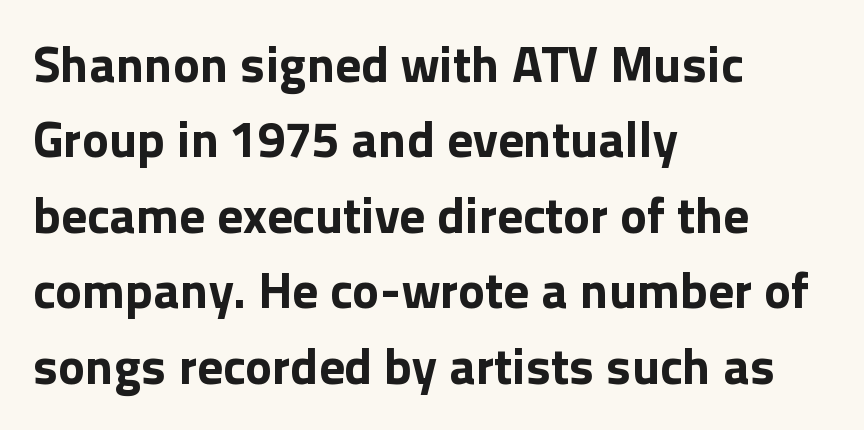
Q: Is the text bold? A: Yes.
Q: Is the text italic (slanted)? A: No, it is upright.
Q: Is the typeface a serif or a sans-serif typeface? A: Sans-serif.
Q: Is the text underlined? A: No.
Q: How is the paragraph aligned? A: Left-aligned.
Q: Is the spacing between letters normal or unusually wide? A: Normal.
Q: Is the spacing between lines tight, normal or loose? A: Normal.
Q: Width (condensed, normal, or wide)? A: Normal.
Q: x-height? A: Medium.
Q: Monospaced? A: No.
